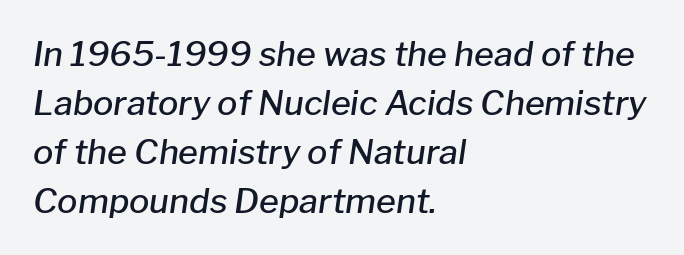
{"italic": "yes", "lean": "right", "slant_degrees": 8, "bold": "semi", "weight": "semibold", "width": "normal", "stroke_contrast": "low", "x_height": "medium", "monospaced": "no", "underline": "no", "align": "left", "line_spacing": "normal", "line_spacing_ratio": 1.44, "letter_spacing": "normal", "letter_spacing_em": 0.0, "glyph_px": 34}
